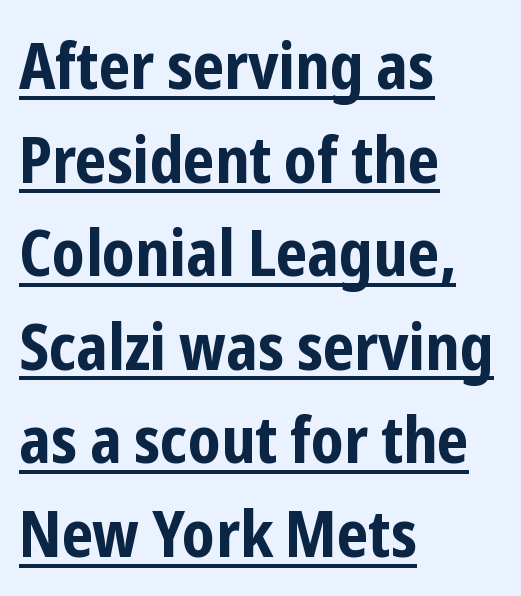
This is the regular roman posture of the typeface. On the weight axis this lands at bold, roughly 700. If you measured baseline to baseline, you'd find a middling distance. Typeset ragged right — the left edge is the straight one. Check the space under the baseline: a stroke is drawn there. Letterform terminals end flat and unadorned throughout the passage.
